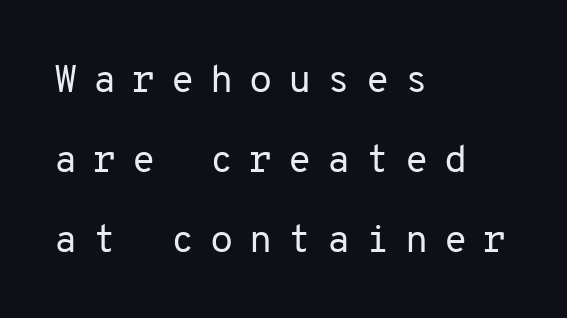
{"serif": "no", "italic": "no", "bold": "no", "weight": "regular", "width": "normal", "stroke_contrast": "low", "x_height": "medium", "monospaced": "yes", "underline": "no", "align": "left", "line_spacing": "loose", "line_spacing_ratio": 2.11, "letter_spacing": "wide", "letter_spacing_em": 0.41, "glyph_px": 38}
